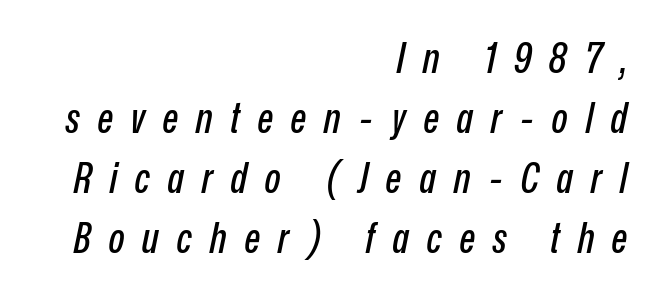
Honestly, the letter spacing is so wide it's the main thing you notice. Notice how the passage keeps a crisp vertical edge on the right only. Would a proofreader flag this as italicized? Yes. The glyphs are unaccompanied by any horizontal stroke below them. Successive baselines arrive at the customary interval.
